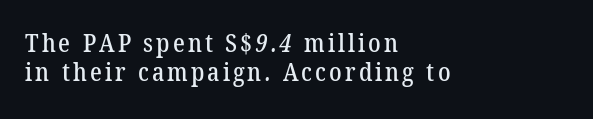
Any mark beneath the type? The region is blank. The passage shown stacks its lines with hardly any gap. One-word summary of the alignment: left.
